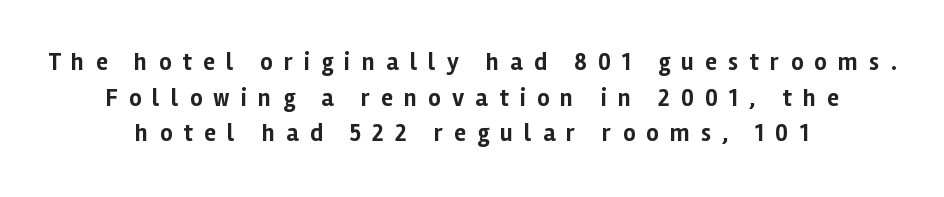
{"italic": "no", "bold": "yes", "underline": "no", "align": "center", "line_spacing": "normal", "line_spacing_ratio": 1.48, "letter_spacing": "wide", "letter_spacing_em": 0.47, "glyph_px": 24}
